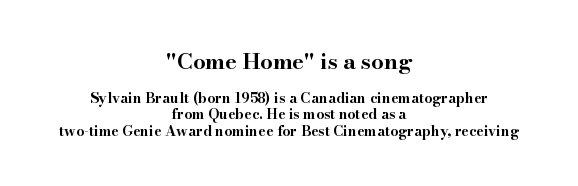
Does the lettering tilt? It doesn't — this is upright. A clean baseline with only descenders dipping below it. The font is running at its bold setting. The face used here appears at its bigger size in the upper chunk.
